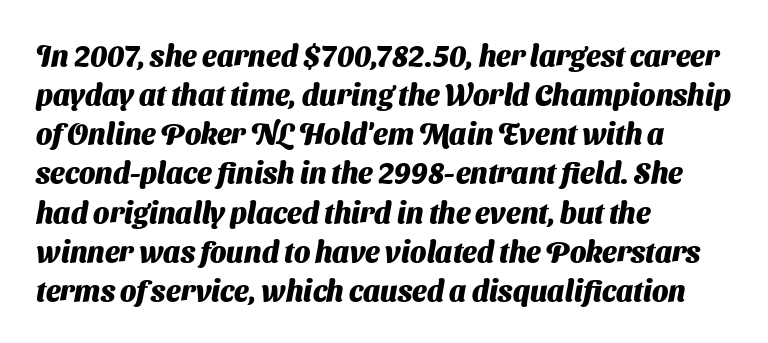
{"serif": "no", "bold": "yes", "weight": "heavy", "width": "normal", "stroke_contrast": "medium", "x_height": "medium", "monospaced": "no", "underline": "no", "align": "left", "line_spacing": "normal", "line_spacing_ratio": 1.35, "letter_spacing": "normal", "letter_spacing_em": 0.0, "glyph_px": 29}
